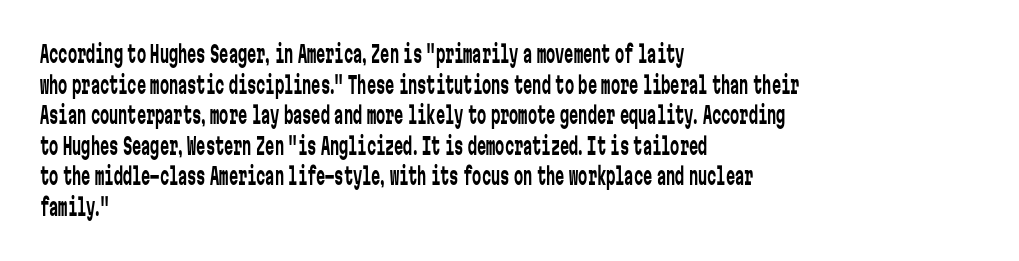
Q: Is the text bold? A: No.
Q: Is the text italic (slanted)? A: No, it is upright.
Q: Is the text underlined? A: No.
Q: How is the paragraph aligned? A: Left-aligned.
Q: Is the spacing between letters normal or unusually wide? A: Normal.
Q: Is the spacing between lines tight, normal or loose? A: Normal.
